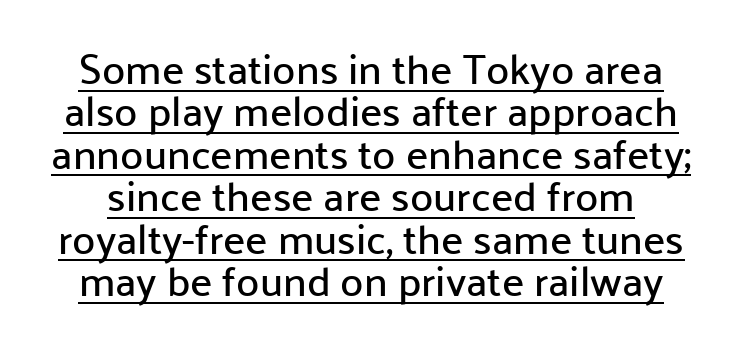
Rows of type sit shoulder to shoulder in the vertical direction. The horizontal fit of the characters is conventional and even. Does a line run under the words? Yes, clearly. Notice how the stems are strictly vertical — no italics here.
